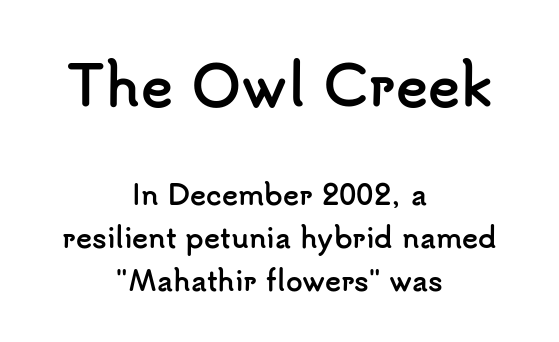
The image shows 54 px semibold sans-serif type, upright; set centered, normal line spacing (1.6x), normal letter spacing, not underlined; the first (top) block is 2.0x larger; low stroke contrast and a small x-height.
